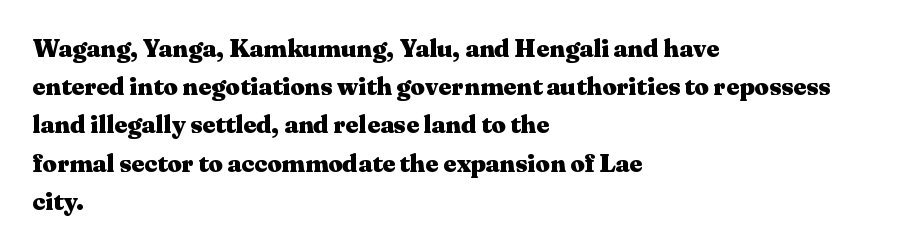
{"italic": "no", "bold": "yes", "underline": "no", "align": "left", "line_spacing": "normal", "line_spacing_ratio": 1.53, "letter_spacing": "normal", "letter_spacing_em": 0.0, "glyph_px": 25}
